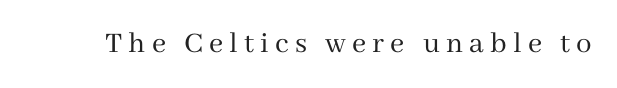
{"serif": "yes", "italic": "no", "bold": "no", "weight": "regular", "width": "normal", "stroke_contrast": "medium", "x_height": "medium", "monospaced": "no", "underline": "no", "letter_spacing": "wide", "letter_spacing_em": 0.2, "glyph_px": 31}
